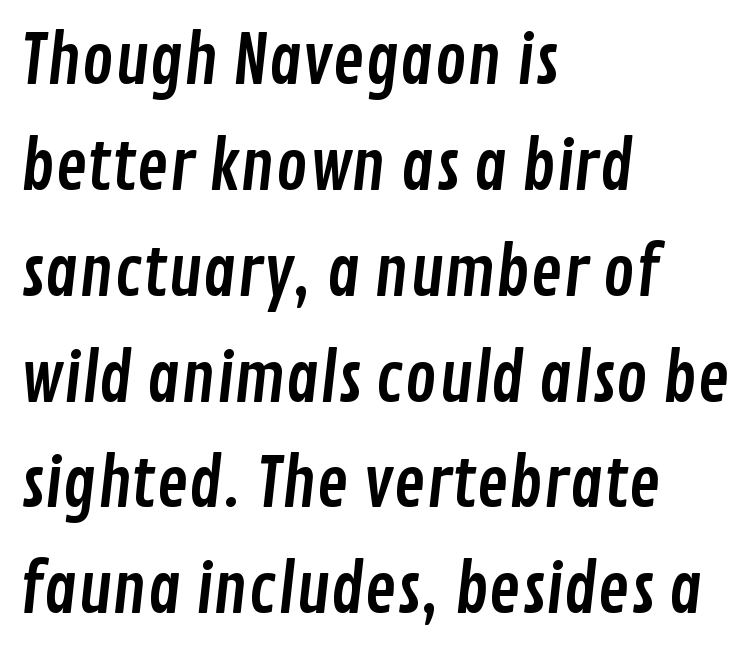
Q: Is the typeface a serif or a sans-serif typeface? A: Sans-serif.
Q: Is the text underlined? A: No.
Q: How is the paragraph aligned? A: Left-aligned.
Q: Is the spacing between letters normal or unusually wide? A: Normal.
Q: Is the spacing between lines tight, normal or loose? A: Normal.
Q: Width (condensed, normal, or wide)? A: Condensed.
Q: Stroke contrast? A: Low.
Q: x-height? A: Medium.
Q: Monospaced? A: No.
